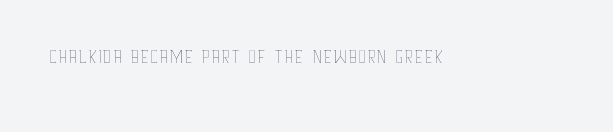
The image shows 28 px thin, condensed type, upright; set normal letter spacing, not underlined; low stroke contrast and a large x-height.
